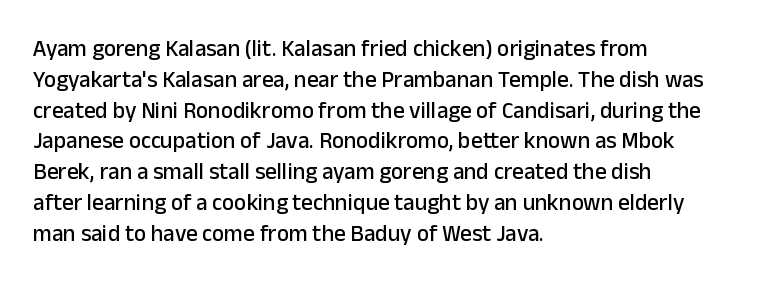
The image shows 23 px text type, upright; set left-aligned, normal line spacing (1.34x), normal letter spacing, not underlined.
